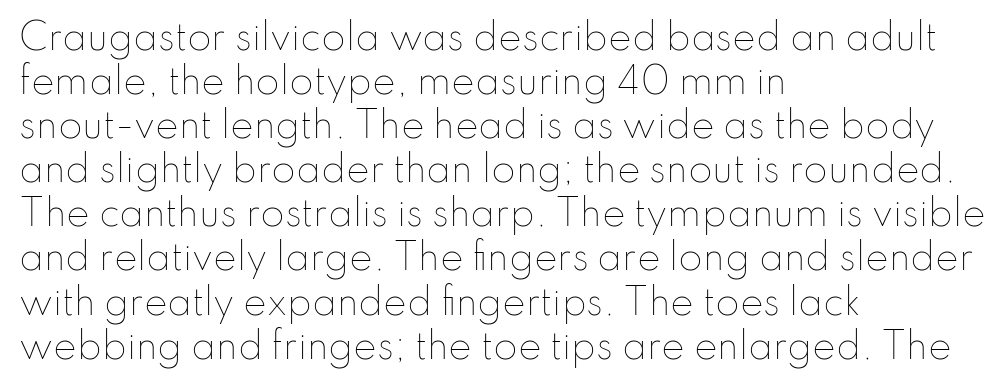
{"italic": "no", "bold": "no", "weight": "thin", "width": "normal", "stroke_contrast": "low", "x_height": "small", "monospaced": "no", "underline": "no", "align": "left", "line_spacing": "normal", "line_spacing_ratio": 1.26, "letter_spacing": "normal", "letter_spacing_em": 0.0, "glyph_px": 35}
